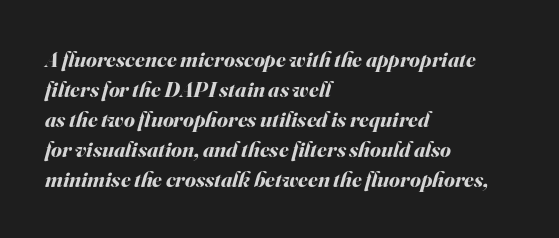
{"italic": "yes", "lean": "right", "slant_degrees": 16, "bold": "yes", "underline": "no", "align": "left", "line_spacing": "normal", "line_spacing_ratio": 1.36, "letter_spacing": "normal", "letter_spacing_em": 0.0, "glyph_px": 22}
